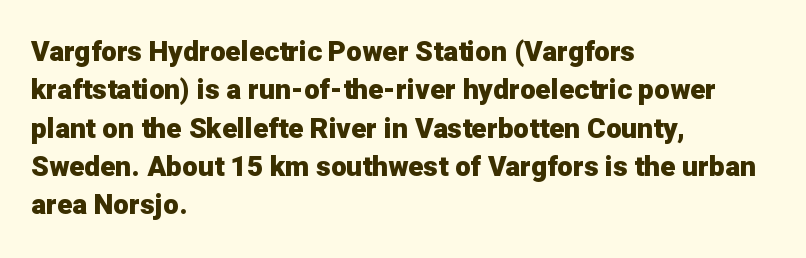
Q: Is the text bold? A: Yes.
Q: Is the text italic (slanted)? A: No, it is upright.
Q: Is the typeface a serif or a sans-serif typeface? A: Sans-serif.
Q: Is the text underlined? A: No.
Q: How is the paragraph aligned? A: Left-aligned.
Q: Is the spacing between letters normal or unusually wide? A: Normal.
Q: Is the spacing between lines tight, normal or loose? A: Normal.
Q: Width (condensed, normal, or wide)? A: Normal.
Q: Stroke contrast? A: Low.
Q: x-height? A: Medium.
Q: Monospaced? A: No.
